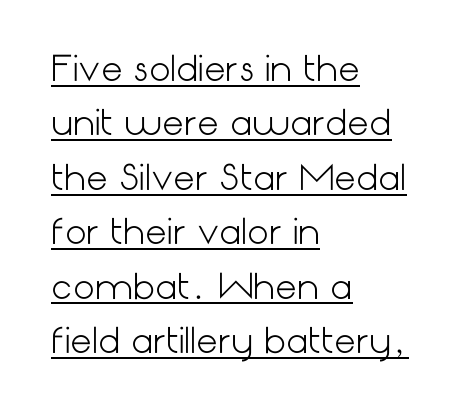
Q: Is the text bold? A: No.
Q: Is the text italic (slanted)? A: No, it is upright.
Q: Is the typeface a serif or a sans-serif typeface? A: Sans-serif.
Q: Is the text underlined? A: Yes.
Q: How is the paragraph aligned? A: Left-aligned.
Q: Is the spacing between letters normal or unusually wide? A: Normal.
Q: Is the spacing between lines tight, normal or loose? A: Normal.
Q: Width (condensed, normal, or wide)? A: Normal.
Q: Stroke contrast? A: Low.
Q: x-height? A: Medium.
